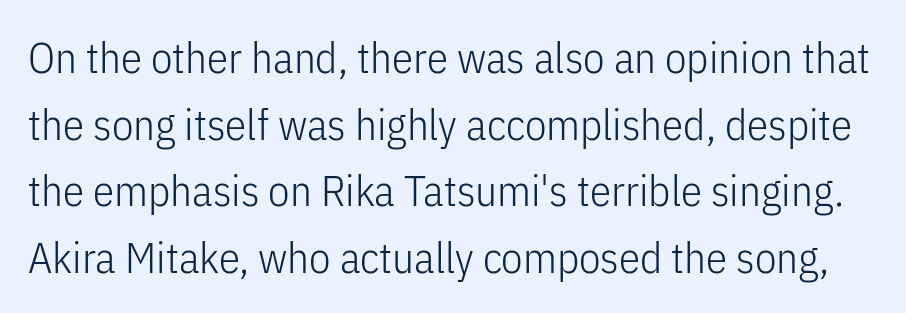
Q: Is the text bold? A: No.
Q: Is the text italic (slanted)? A: No, it is upright.
Q: Is the typeface a serif or a sans-serif typeface? A: Sans-serif.
Q: Is the text underlined? A: No.
Q: Is the spacing between letters normal or unusually wide? A: Normal.
Q: Is the spacing between lines tight, normal or loose? A: Normal.
Q: Width (condensed, normal, or wide)? A: Condensed.
Q: Stroke contrast? A: Low.
Q: x-height? A: Medium.
Q: Monospaced? A: No.
